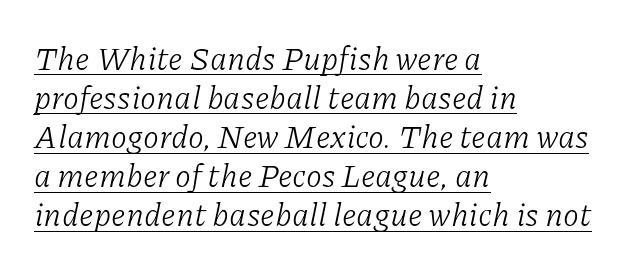
Q: Is the text bold? A: No.
Q: Is the text italic (slanted)? A: Yes, it leans right by about 11 degrees.
Q: Is the typeface a serif or a sans-serif typeface? A: Serif.
Q: Is the text underlined? A: Yes.
Q: How is the paragraph aligned? A: Left-aligned.
Q: Is the spacing between letters normal or unusually wide? A: Normal.
Q: Width (condensed, normal, or wide)? A: Normal.
Q: Stroke contrast? A: Low.
Q: x-height? A: Medium.
Q: Monospaced? A: No.
